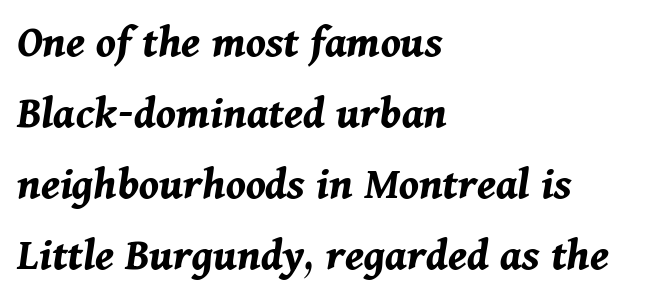
Q: Is the text bold? A: Yes.
Q: Is the text italic (slanted)? A: Yes, it leans right by about 11 degrees.
Q: Is the text underlined? A: No.
Q: How is the paragraph aligned? A: Left-aligned.
Q: Is the spacing between letters normal or unusually wide? A: Normal.
Q: Is the spacing between lines tight, normal or loose? A: Normal.
Q: Width (condensed, normal, or wide)? A: Normal.
Q: Stroke contrast? A: Medium.
Q: x-height? A: Medium.
Q: Monospaced? A: No.
